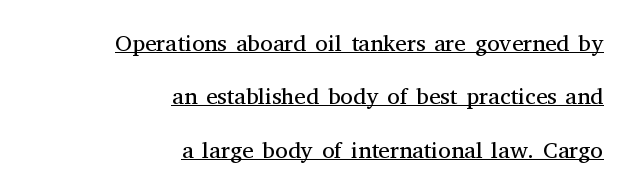
Q: Is the text bold? A: No.
Q: Is the text italic (slanted)? A: No, it is upright.
Q: Is the text underlined? A: Yes.
Q: How is the paragraph aligned? A: Right-aligned.
Q: Is the spacing between letters normal or unusually wide? A: Normal.
Q: Is the spacing between lines tight, normal or loose? A: Loose.
